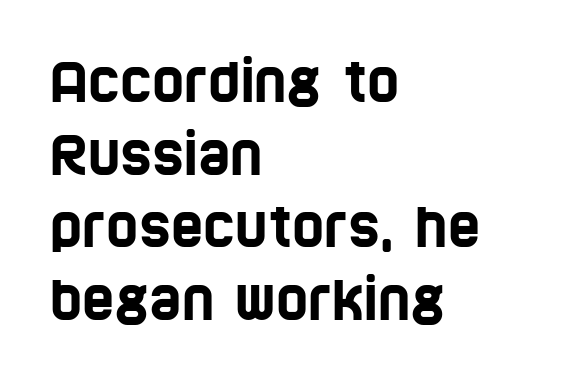
Q: Is the typeface a serif or a sans-serif typeface? A: Sans-serif.
Q: Is the text underlined? A: No.
Q: How is the paragraph aligned? A: Left-aligned.
Q: Is the spacing between letters normal or unusually wide? A: Normal.
Q: Is the spacing between lines tight, normal or loose? A: Normal.
Q: Width (condensed, normal, or wide)? A: Condensed.
Q: Stroke contrast? A: Low.
Q: x-height? A: Large.
Q: Monospaced? A: No.
